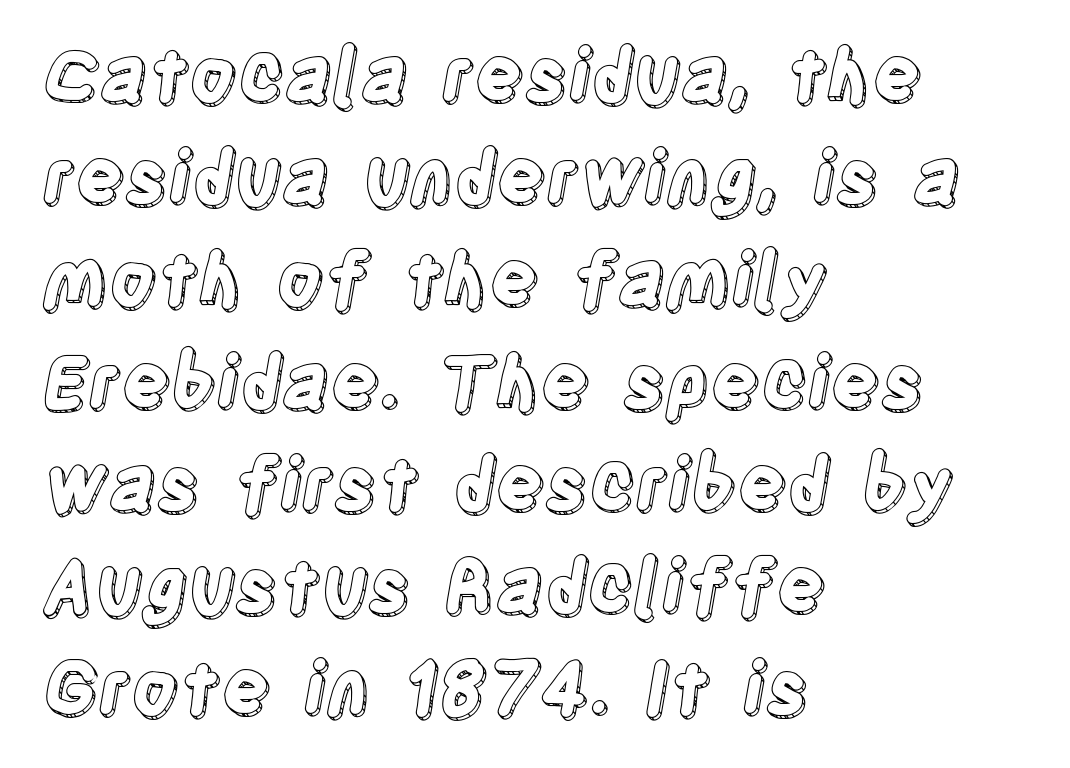
The passage shown is not underscored anywhere. The rendering anchors every line to the left-hand side. Looks like regular typesetting: each glyph gets only the width it needs.
